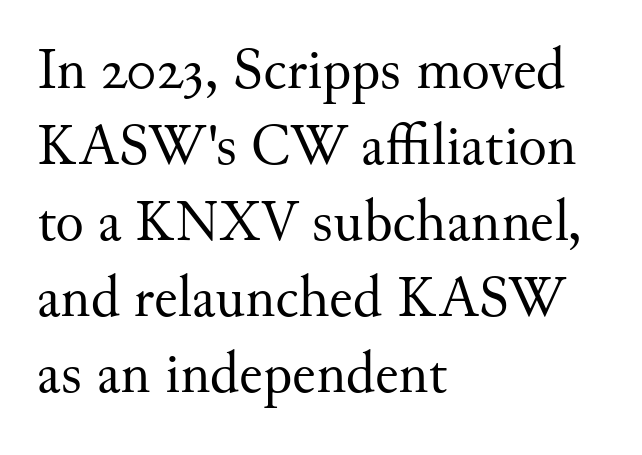
{"serif": "yes", "italic": "no", "bold": "no", "weight": "regular", "width": "normal", "stroke_contrast": "medium", "x_height": "small", "monospaced": "no", "underline": "no", "align": "left", "line_spacing": "normal", "line_spacing_ratio": 1.29, "letter_spacing": "normal", "letter_spacing_em": 0.0, "glyph_px": 59}
